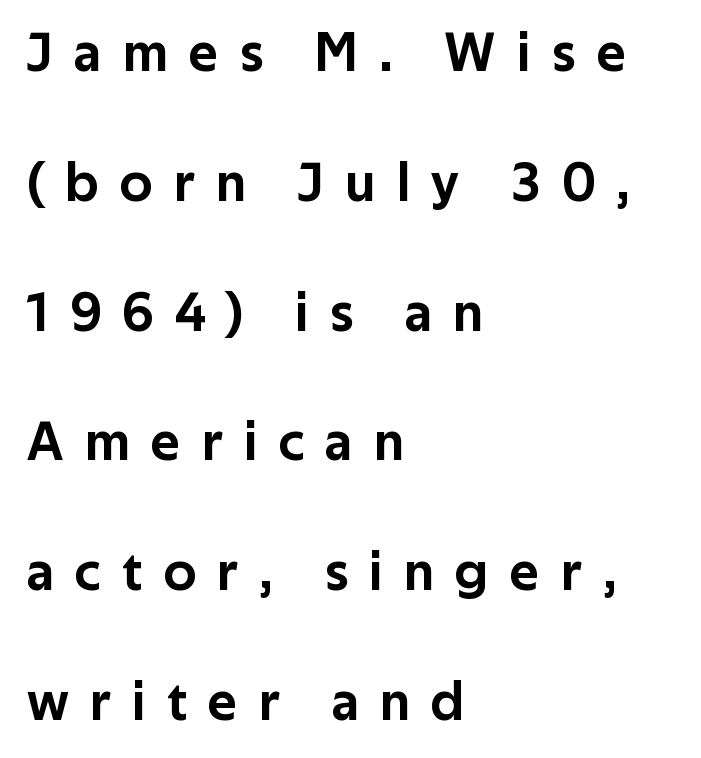
The image shows 55 px sans-serif type, upright; set left-aligned, loose line spacing (2.36x), unusually wide letter spacing (+0.39 em), not underlined; low stroke contrast and a medium x-height.
